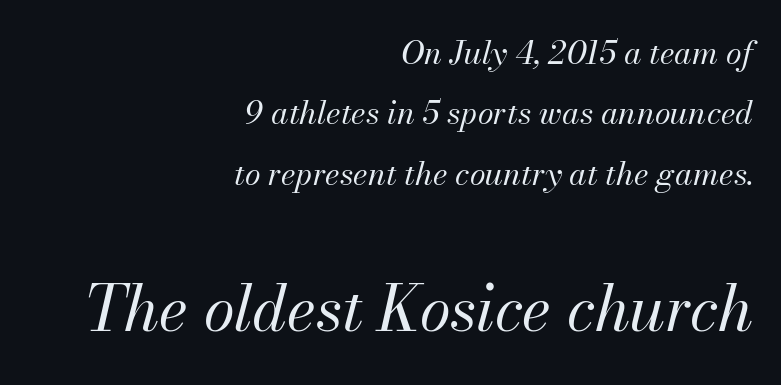
If you drew a ruler down the right edge, every line would touch it. Nobody touched the tracking dial on this one. Honestly, there is no underline to notice here at all. The typeface has the unassuming heft of standard copy or less.
